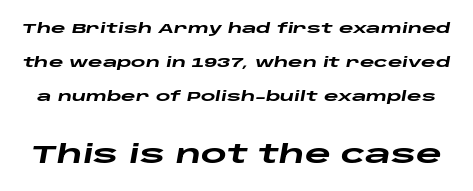
{"italic": "yes", "lean": "right", "slant_degrees": 10, "bold": "yes", "underline": "no", "line_spacing": "loose", "line_spacing_ratio": 2.44, "letter_spacing": "normal", "letter_spacing_em": 0.0, "larger_block": "second", "size_ratio": 1.79, "glyph_px": 25}
